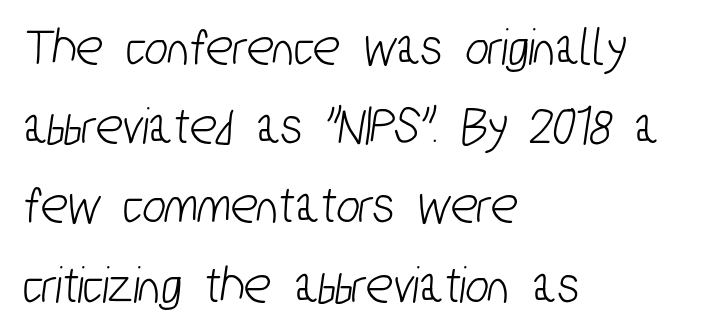
The image shows 55 px condensed sans-serif type; set left-aligned, normal line spacing (1.44x), normal letter spacing, not underlined; low stroke contrast and a medium x-height.
